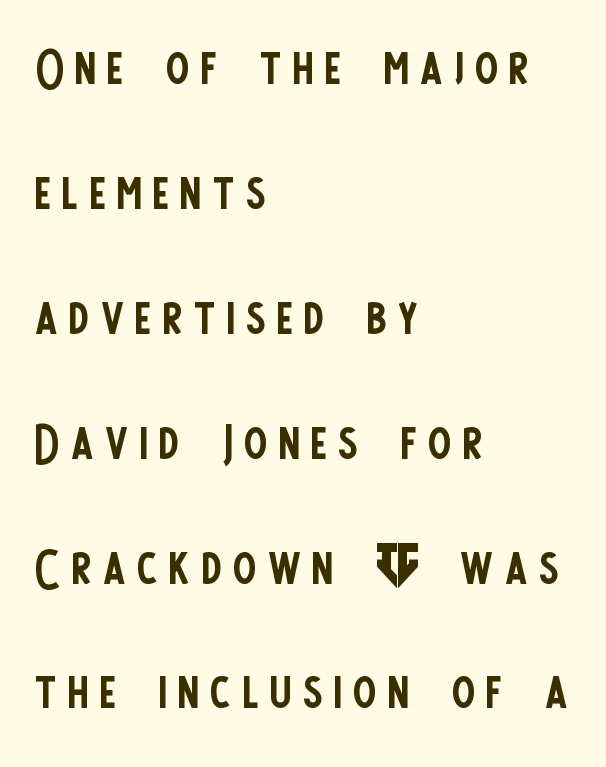
{"serif": "no", "italic": "no", "bold": "no", "weight": "regular", "width": "condensed", "stroke_contrast": "low", "x_height": "large", "monospaced": "no", "underline": "no", "align": "left", "line_spacing_ratio": 1.81, "glyph_px": 69}
